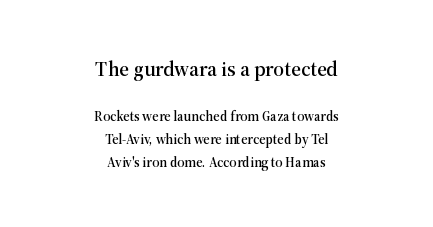
Q: Is the text italic (slanted)? A: No, it is upright.
Q: Is the text underlined? A: No.
Q: How is the paragraph aligned? A: Centered.
Q: Is the spacing between letters normal or unusually wide? A: Normal.
Q: Is the spacing between lines tight, normal or loose? A: Normal.
Q: Which block of text is set in a larger size, the first (top) or the second (bottom)? A: The first (top) one.
